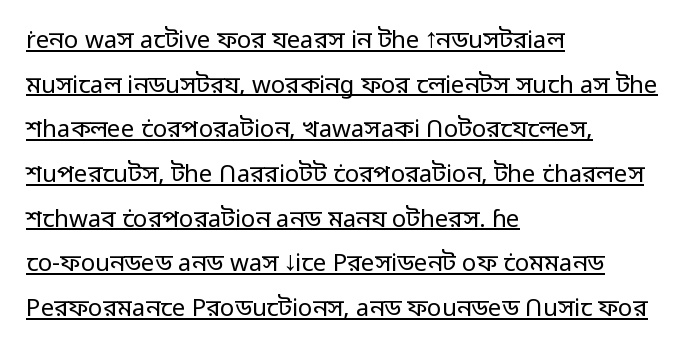
Q: Is the text bold? A: No.
Q: Is the text italic (slanted)? A: No, it is upright.
Q: Is the text underlined? A: Yes.
Q: How is the paragraph aligned? A: Left-aligned.
Q: Is the spacing between letters normal or unusually wide? A: Normal.
